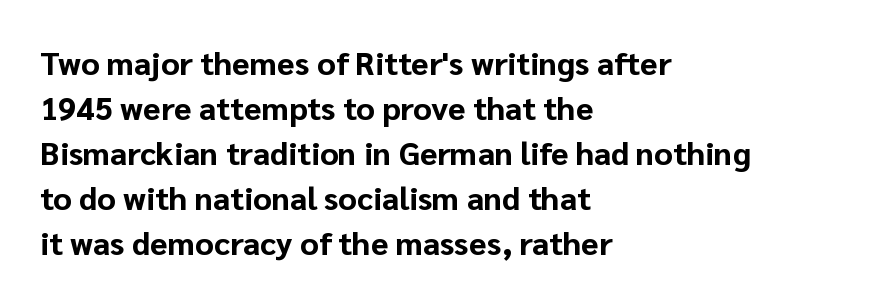
The letters advance in unequal steps, a hallmark of proportional type. In CSS terms this would be text-align: left. Words appear dense and cohesive because spacing is normal. A typesetter would label this face a sans. Descenders hang freely into open space.
